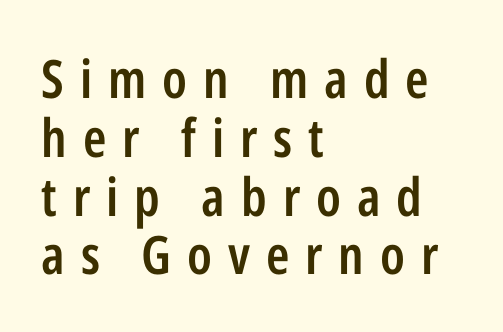
{"serif": "no", "italic": "no", "bold": "semi", "weight": "semibold", "width": "condensed", "stroke_contrast": "low", "x_height": "medium", "monospaced": "no", "underline": "no", "align": "left", "line_spacing": "tight", "line_spacing_ratio": 1.11, "letter_spacing": "wide", "letter_spacing_em": 0.3, "glyph_px": 53}
